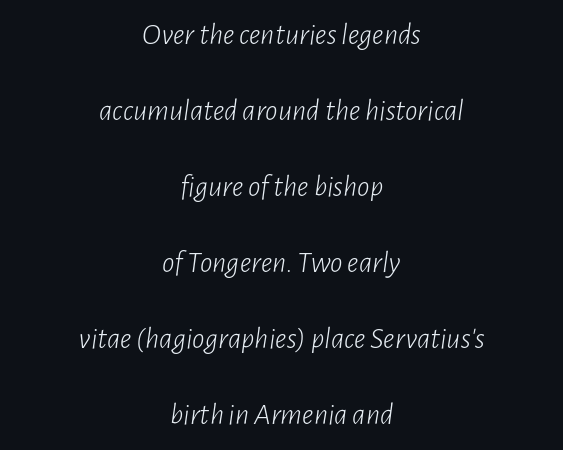
{"italic": "yes", "lean": "right", "slant_degrees": 7, "bold": "no", "weight": "light", "width": "condensed", "stroke_contrast": "low", "x_height": "medium", "monospaced": "no", "underline": "no", "align": "center", "line_spacing": "loose", "line_spacing_ratio": 2.45, "letter_spacing": "normal", "letter_spacing_em": 0.0, "glyph_px": 31}
